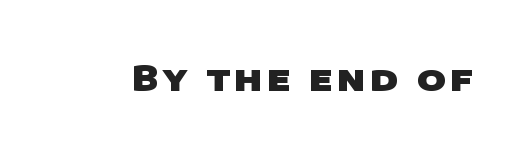
Classification — sans serif. What weight is shown? A full bold with thick strokes. Underlining? Definitely not there. The letters advance in unequal steps, a hallmark of proportional type.
